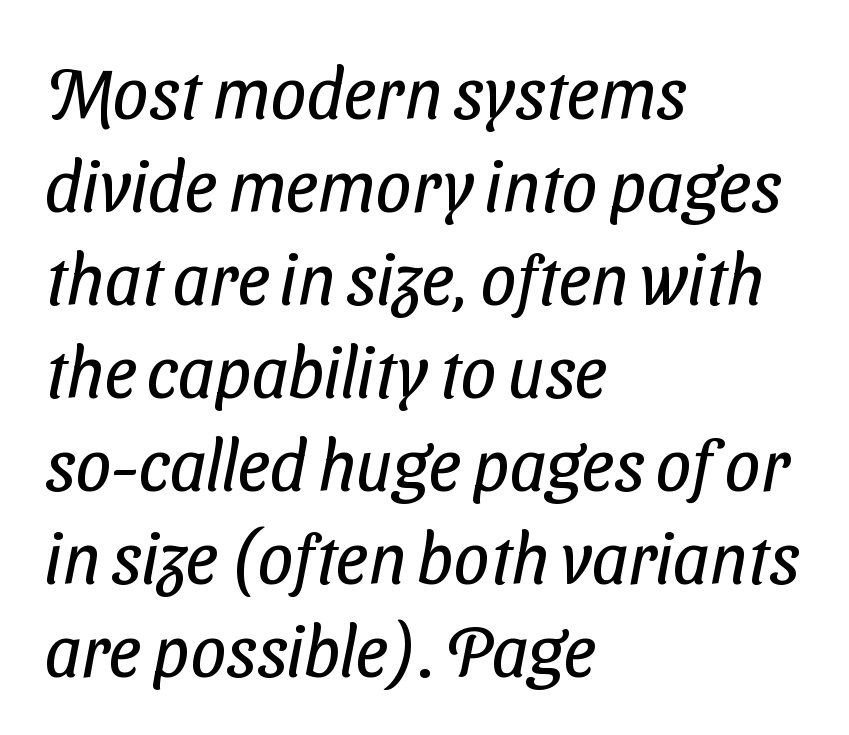
Q: Is the text bold? A: No.
Q: Is the typeface a serif or a sans-serif typeface? A: Sans-serif.
Q: Is the text underlined? A: No.
Q: How is the paragraph aligned? A: Left-aligned.
Q: Is the spacing between letters normal or unusually wide? A: Normal.
Q: Is the spacing between lines tight, normal or loose? A: Normal.
Q: Width (condensed, normal, or wide)? A: Condensed.
Q: Stroke contrast? A: Low.
Q: x-height? A: Medium.
Q: Monospaced? A: No.
